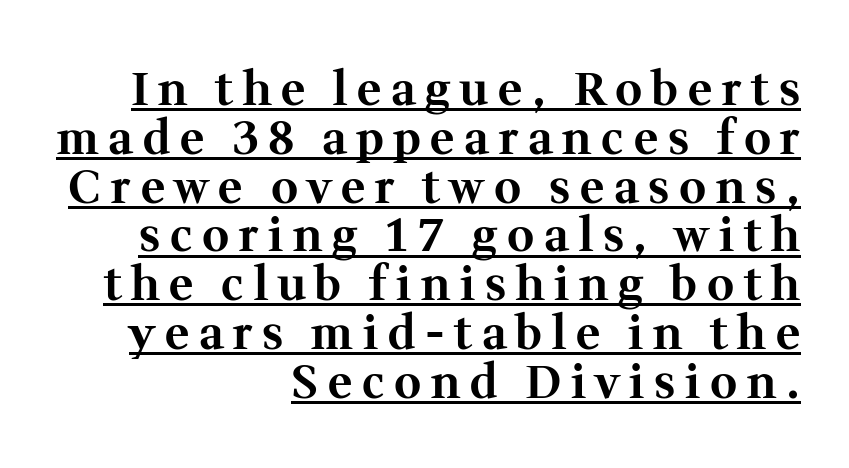
{"serif": "yes", "italic": "no", "bold": "yes", "weight": "bold", "width": "normal", "stroke_contrast": "medium", "x_height": "medium", "monospaced": "no", "underline": "yes", "align": "right", "line_spacing": "tight", "line_spacing_ratio": 1.06, "letter_spacing": "wide", "letter_spacing_em": 0.21, "glyph_px": 46}
